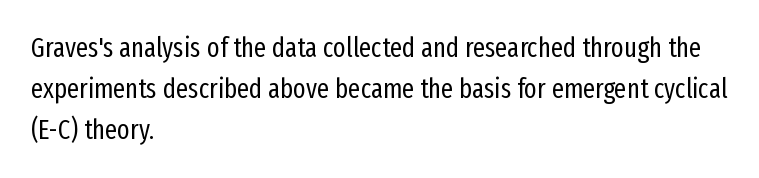
{"italic": "no", "bold": "no", "underline": "no", "align": "left", "line_spacing": "normal", "line_spacing_ratio": 1.51, "letter_spacing": "normal", "letter_spacing_em": 0.0, "glyph_px": 27}
